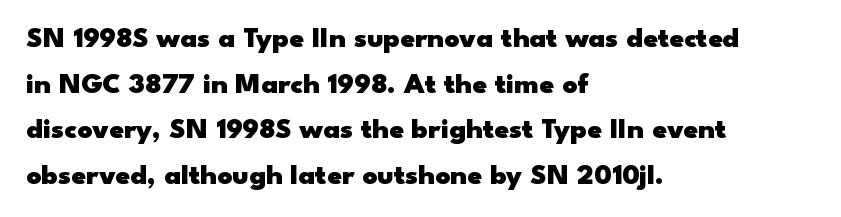
Character widths vary here, with narrow letters taking less room than wide ones. Honestly, there is no underline to notice here at all. Each new line begins a customary step beneath the previous one. In terms of weight, the rendering is a true, heavy bold.
